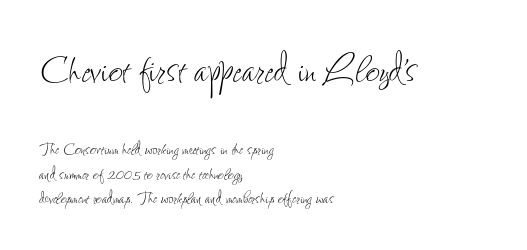
The passage shown is typed in a proportional face where columns would drift. Stems and bowls with no extra thickness — not bold. Which margin do the lines hug? The left one — the right edge is uneven.
